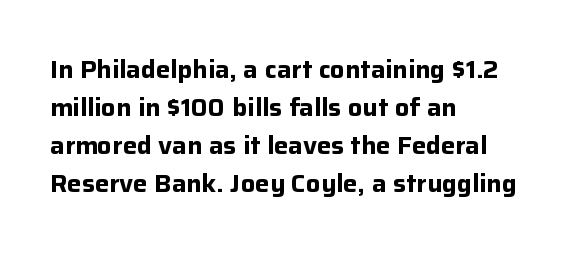
The space between consecutive lines is moderate. Alignment: flush left. The passage shown is not underscored anywhere. The type is set solid horizontally, with unmodified tracking. The characters look thick and weighty, a clear bold. Unlike italic type, these characters show no tilt at all.
